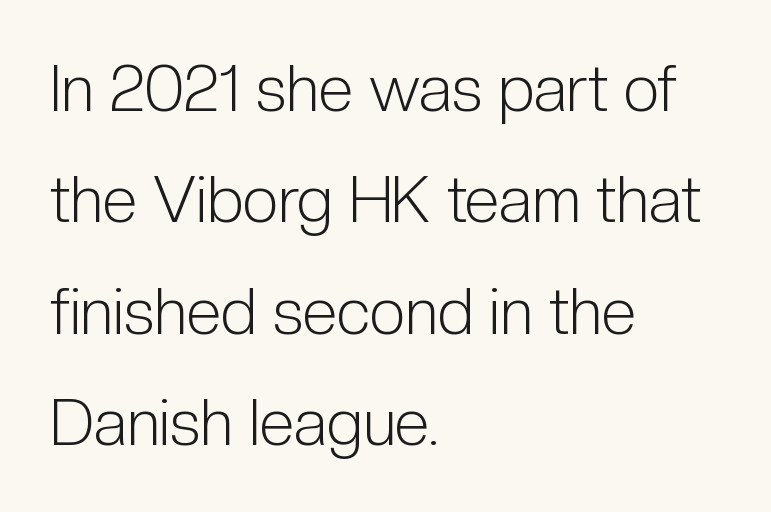
Q: Is the text bold? A: No.
Q: Is the text italic (slanted)? A: No, it is upright.
Q: Is the typeface a serif or a sans-serif typeface? A: Sans-serif.
Q: Is the text underlined? A: No.
Q: How is the paragraph aligned? A: Left-aligned.
Q: Is the spacing between letters normal or unusually wide? A: Normal.
Q: Width (condensed, normal, or wide)? A: Condensed.
Q: Stroke contrast? A: Low.
Q: x-height? A: Medium.
Q: Monospaced? A: No.
